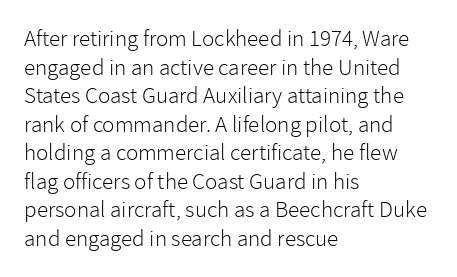
{"italic": "no", "bold": "no", "underline": "no", "align": "left", "line_spacing_ratio": 1.24, "letter_spacing": "normal", "letter_spacing_em": 0.0, "glyph_px": 23}
